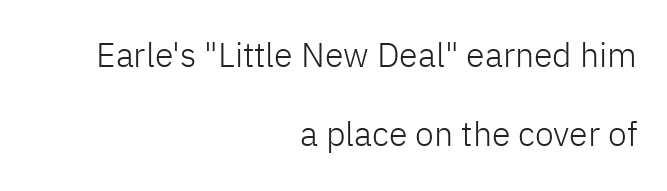
Q: Is the text bold? A: No.
Q: Is the text italic (slanted)? A: No, it is upright.
Q: Is the typeface a serif or a sans-serif typeface? A: Sans-serif.
Q: Is the text underlined? A: No.
Q: How is the paragraph aligned? A: Right-aligned.
Q: Is the spacing between letters normal or unusually wide? A: Normal.
Q: Is the spacing between lines tight, normal or loose? A: Loose.
Q: Width (condensed, normal, or wide)? A: Normal.
Q: Stroke contrast? A: Low.
Q: x-height? A: Medium.
Q: Monospaced? A: No.
